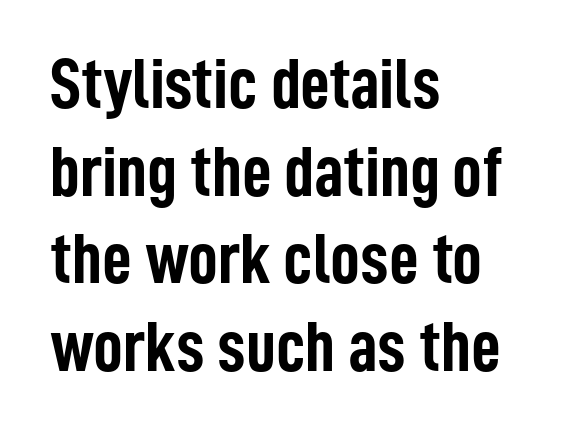
Q: Is the text bold? A: Yes.
Q: Is the text italic (slanted)? A: No, it is upright.
Q: Is the typeface a serif or a sans-serif typeface? A: Sans-serif.
Q: Is the text underlined? A: No.
Q: How is the paragraph aligned? A: Left-aligned.
Q: Is the spacing between letters normal or unusually wide? A: Normal.
Q: Width (condensed, normal, or wide)? A: Condensed.
Q: Stroke contrast? A: Low.
Q: x-height? A: Medium.
Q: Monospaced? A: No.
